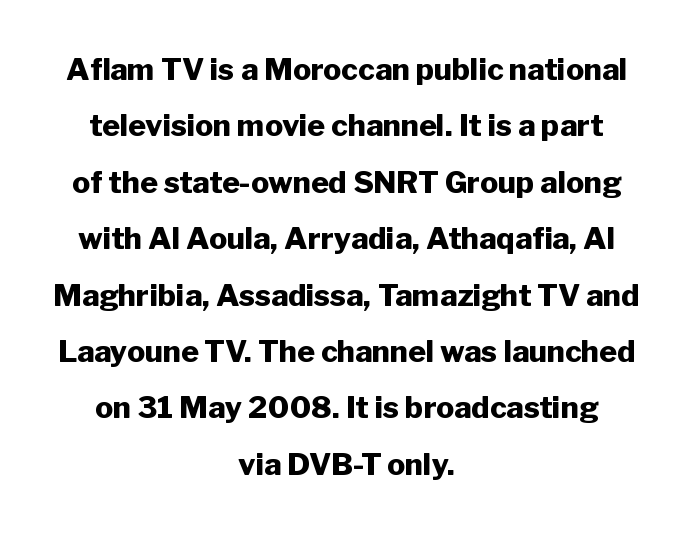
The face used here is proportionally spaced, like ordinary book or web type. A centered setting, common on invitations and titles, is used for this passage. Standard letterfit; no display-style spreading of the glyphs. Nope, not italic — everything's standing straight.
